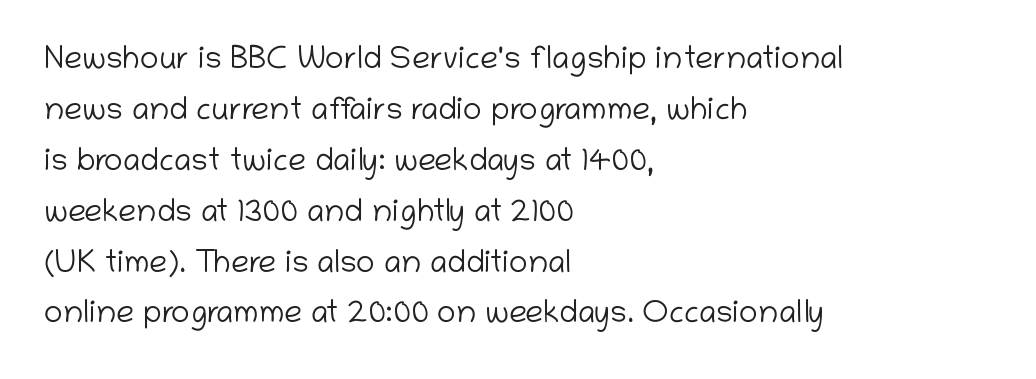
Letter spacing: default. The passage shown stacks its lines at a standard gap. Regarding serifs, this sample does without them. Caption: multi-line text, flush left, ragged right. The passage shown is typed in a proportional face where columns would drift.
